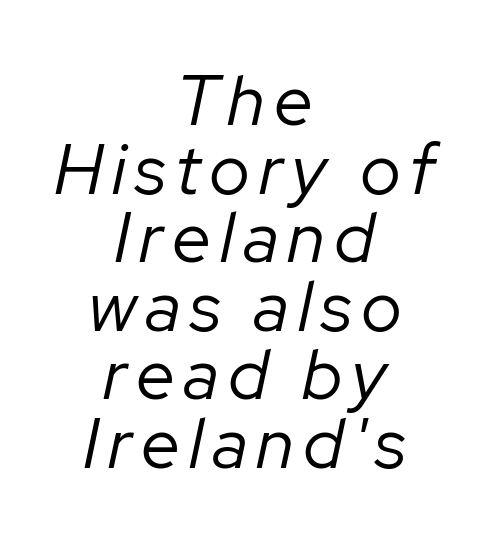
Typeset on center — no edge is straight. The space between consecutive lines is stingy. This is not heavy type; no bold has been used. Note the varied advance widths — an 'i' is clearly narrower than an 'm'.
